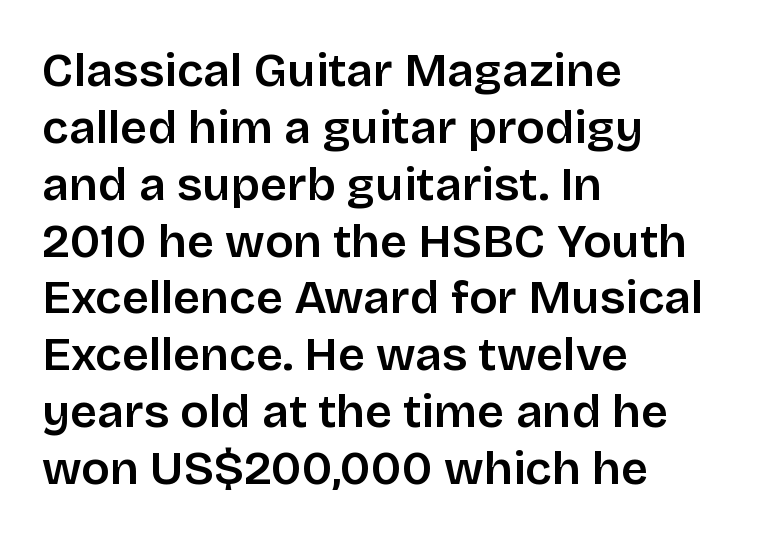
{"serif": "no", "italic": "no", "bold": "semi", "weight": "semibold", "width": "normal", "stroke_contrast": "low", "x_height": "large", "monospaced": "no", "underline": "no", "align": "left", "line_spacing_ratio": 1.21, "letter_spacing": "normal", "letter_spacing_em": 0.0, "glyph_px": 47}
